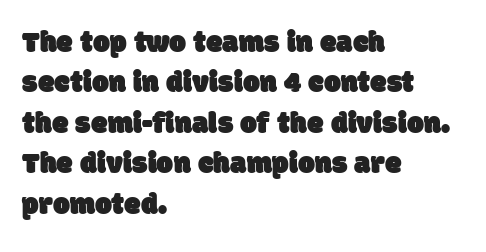
Q: Is the typeface a serif or a sans-serif typeface? A: Sans-serif.
Q: Is the text underlined? A: No.
Q: How is the paragraph aligned? A: Left-aligned.
Q: Is the spacing between letters normal or unusually wide? A: Normal.
Q: Is the spacing between lines tight, normal or loose? A: Normal.
Q: Width (condensed, normal, or wide)? A: Normal.
Q: Stroke contrast? A: Low.
Q: x-height? A: Large.
Q: Monospaced? A: No.
